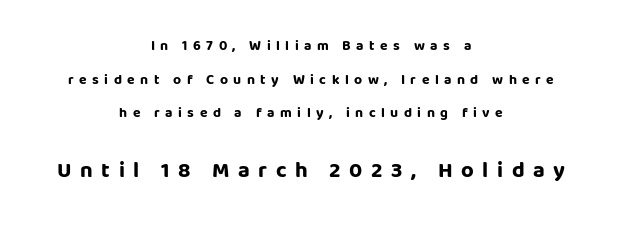
The image shows 22 px bold type, upright; set centered, loose line spacing (2.4x), unusually wide letter spacing (+0.39 em), not underlined; the second (bottom) block is 1.57x larger.
